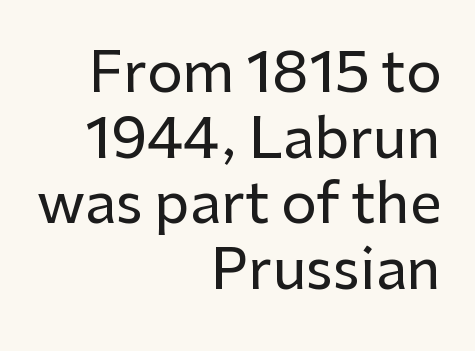
These lines were composed using upright roman letters. This sample uses plain, unmodified letter spacing. Which margin do the lines hug? The right one — the left edge is uneven. Each letter keeps its own natural width here, so spacing adapts to shape. This is sans-serif lettering, the kind often seen on screens and signage.
